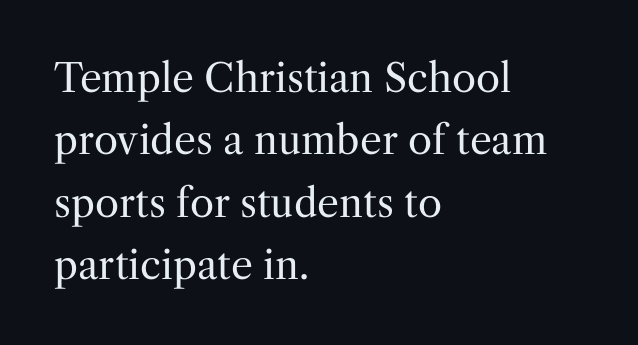
{"serif": "yes", "italic": "no", "bold": "no", "weight": "regular", "width": "normal", "stroke_contrast": "medium", "x_height": "medium", "monospaced": "no", "underline": "no", "align": "left", "line_spacing": "normal", "line_spacing_ratio": 1.6, "letter_spacing": "normal", "letter_spacing_em": 0.0, "glyph_px": 39}
